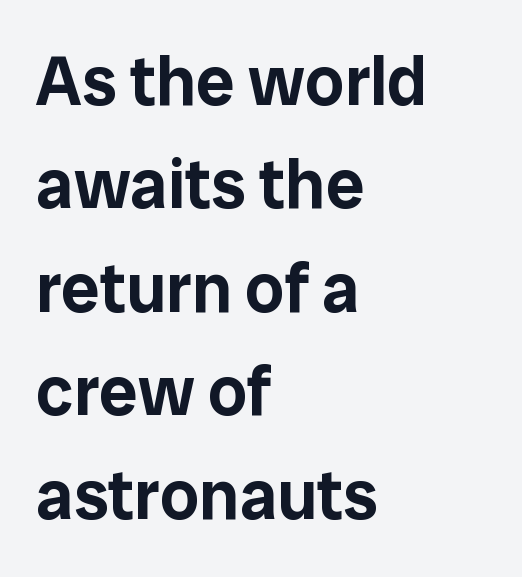
Q: Is the text italic (slanted)? A: No, it is upright.
Q: Is the typeface a serif or a sans-serif typeface? A: Sans-serif.
Q: Is the text underlined? A: No.
Q: How is the paragraph aligned? A: Left-aligned.
Q: Is the spacing between letters normal or unusually wide? A: Normal.
Q: Is the spacing between lines tight, normal or loose? A: Normal.
Q: Width (condensed, normal, or wide)? A: Normal.
Q: Stroke contrast? A: Low.
Q: x-height? A: Medium.
Q: Monospaced? A: No.
